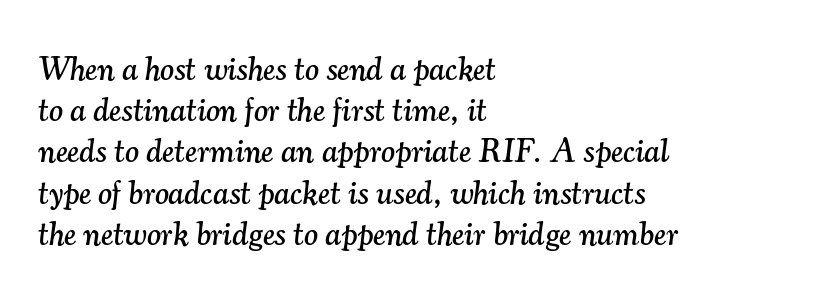
Proportional: the letters do not fall into vertical columns. The designer went with a serif here, giving each stem small feet. Type without underlining. Whoever set this chose a conventional vertical rhythm. The gaps between neighbouring characters are ordinary and unremarkable.
